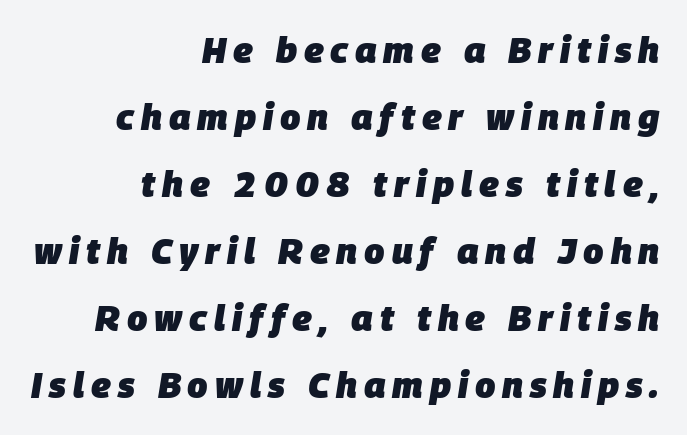
The image shows 36 px heavy type, italic (leaning right); set right-aligned, line spacing 1.86x, not underlined; low stroke contrast and a large x-height.
